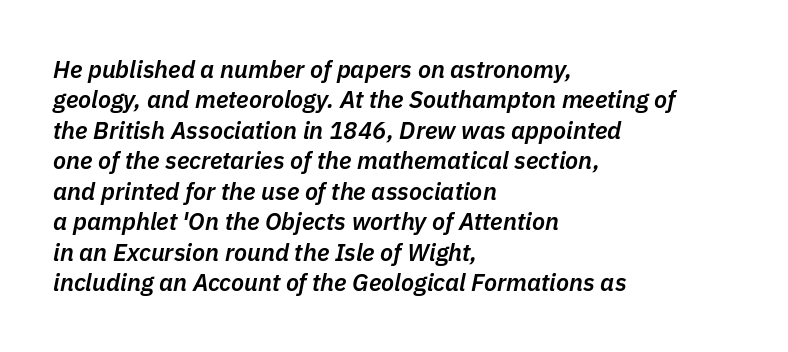
Layout note: lines flush left. Descenders hang freely into open space. Characters are canted at an angle relative to the baseline's perpendicular. Glyph-to-glyph distance matches everyday printed text. The letters are semibold — heavier than regular but short of a full bold.
